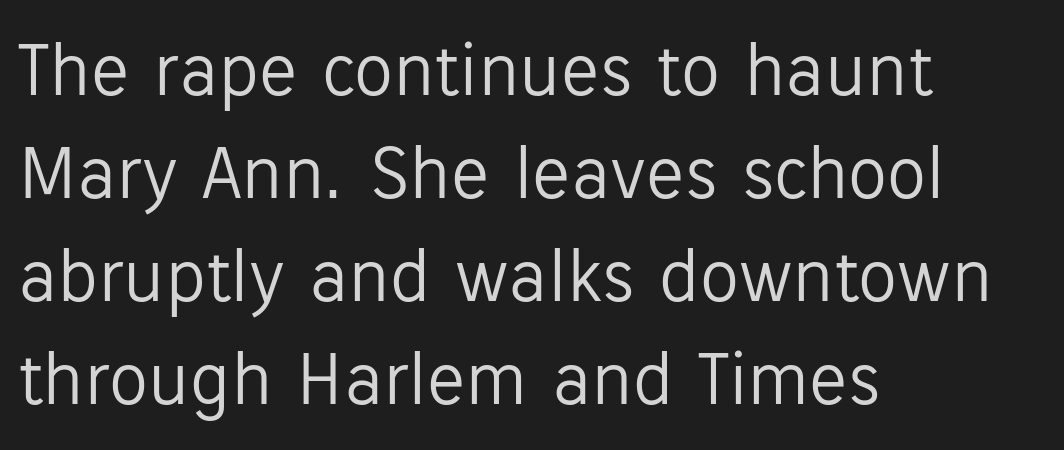
Leftover space on each line is placed entirely after the last word. Nope, not italic — everything's standing straight. A light-to-regular cut is what we see here. The rendering uses natural spacing where letterforms have individual widths. Compared with typical body copy, the letter spacing here is the same.
